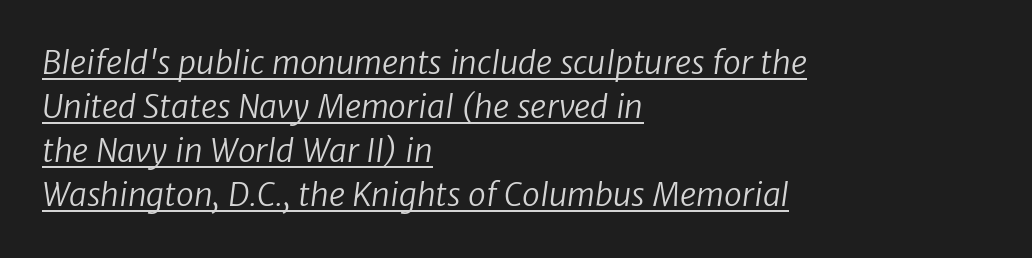
Q: Is the text bold? A: No.
Q: Is the typeface a serif or a sans-serif typeface? A: Sans-serif.
Q: Is the text underlined? A: Yes.
Q: How is the paragraph aligned? A: Left-aligned.
Q: Is the spacing between letters normal or unusually wide? A: Normal.
Q: Is the spacing between lines tight, normal or loose? A: Normal.
Q: Width (condensed, normal, or wide)? A: Normal.
Q: Stroke contrast? A: Low.
Q: x-height? A: Medium.
Q: Monospaced? A: No.
